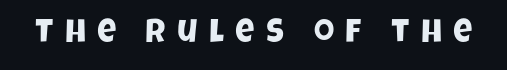
The image shows 33 px condensed sans-serif type; set unusually wide letter spacing (+0.35 em), not underlined; low stroke contrast and a large x-height.
